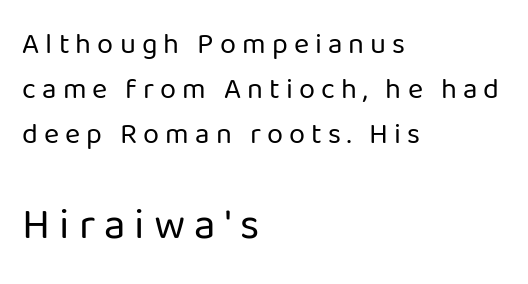
Q: Is the text bold? A: No.
Q: Is the text italic (slanted)? A: No, it is upright.
Q: Is the typeface a serif or a sans-serif typeface? A: Sans-serif.
Q: Is the text underlined? A: No.
Q: How is the paragraph aligned? A: Left-aligned.
Q: Is the spacing between letters normal or unusually wide? A: Unusually wide.
Q: Is the spacing between lines tight, normal or loose? A: Normal.
Q: Which block of text is set in a larger size, the first (top) or the second (bottom)? A: The second (bottom) one.
Q: Width (condensed, normal, or wide)? A: Normal.
Q: Stroke contrast? A: Low.
Q: x-height? A: Medium.
Q: Monospaced? A: No.
